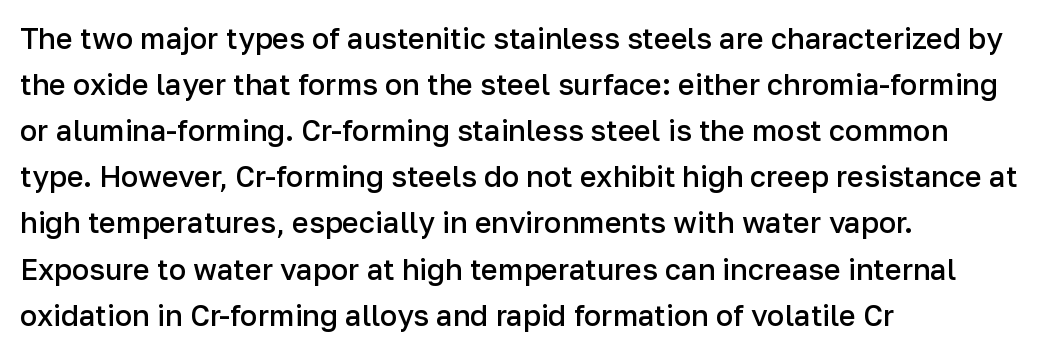
The image shows 29 px semibold sans-serif type, upright; set left-aligned, normal line spacing (1.59x), normal letter spacing, not underlined; low stroke contrast and a medium x-height.
